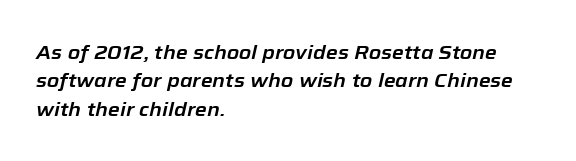
{"italic": "yes", "lean": "right", "slant_degrees": 12, "underline": "no", "align": "left", "line_spacing": "normal", "line_spacing_ratio": 1.42, "letter_spacing": "normal", "letter_spacing_em": 0.0, "glyph_px": 20}
